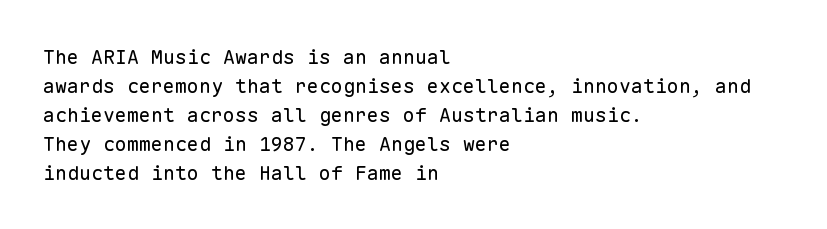
Beneath every word, the page is bare. Stems here are at most as thick as an everyday book face. When letters stand straight like this, we call the style roman or upright. This rendering leaves character spacing at its baseline value. The rendering uses a moderate line-height, typical for paragraphs.
